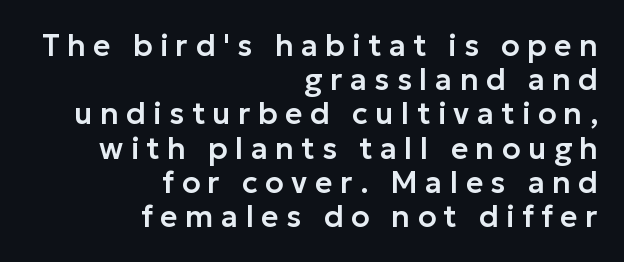
Q: Is the text italic (slanted)? A: No, it is upright.
Q: Is the typeface a serif or a sans-serif typeface? A: Sans-serif.
Q: Is the text underlined? A: No.
Q: How is the paragraph aligned? A: Right-aligned.
Q: Is the spacing between letters normal or unusually wide? A: Unusually wide.
Q: Is the spacing between lines tight, normal or loose? A: Tight.
Q: Width (condensed, normal, or wide)? A: Normal.
Q: Stroke contrast? A: Low.
Q: x-height? A: Medium.
Q: Monospaced? A: No.
